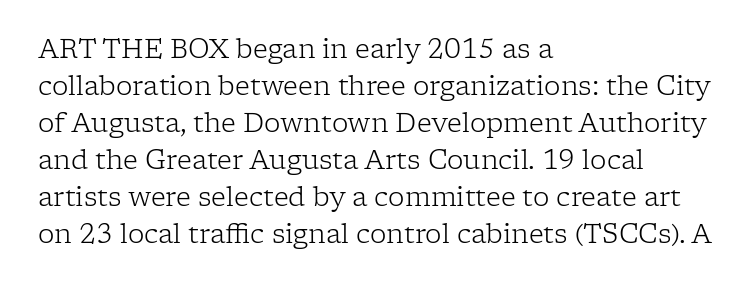
{"italic": "no", "bold": "no", "underline": "no", "align": "left", "line_spacing": "normal", "line_spacing_ratio": 1.42, "letter_spacing": "normal", "letter_spacing_em": 0.0, "glyph_px": 26}
